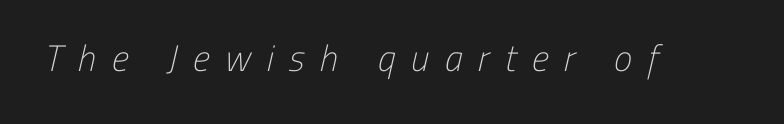
{"serif": "no", "bold": "no", "weight": "light", "width": "condensed", "stroke_contrast": "low", "x_height": "medium", "monospaced": "no", "underline": "no", "letter_spacing": "wide", "letter_spacing_em": 0.42, "glyph_px": 37}
